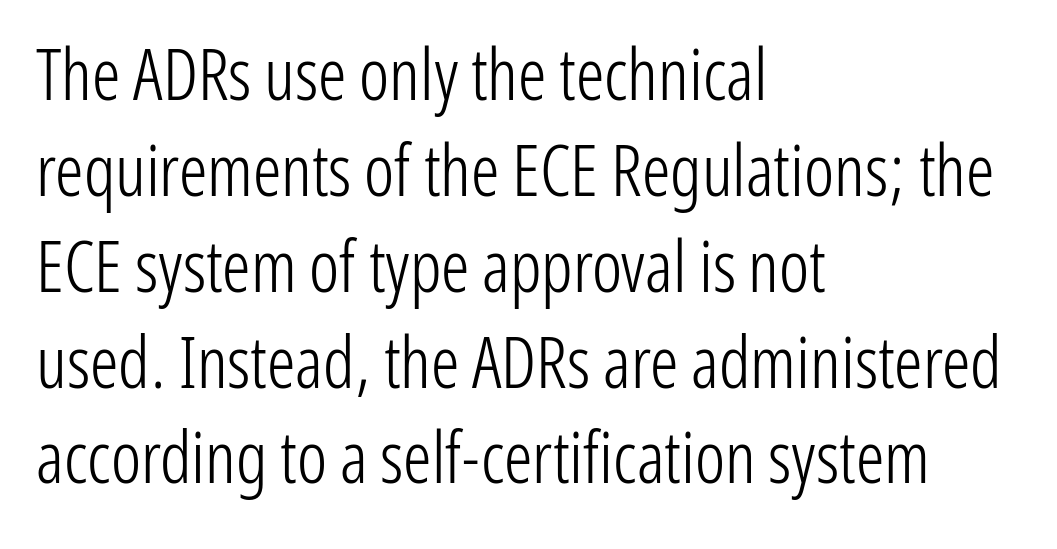
This sample keeps an unexceptional amount of space between lines. Is there any slant? The stems are plumb. Each line starts at the same left margin while the right side varies. Nothing sits at the stroke ends, so this counts as sans-serif. The passage shown is typed in a proportional face where columns would drift. Letter spacing: default.
